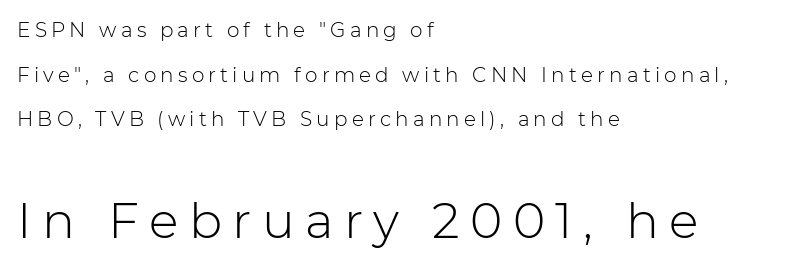
Q: Is the text bold? A: No.
Q: Is the text italic (slanted)? A: No, it is upright.
Q: Is the typeface a serif or a sans-serif typeface? A: Sans-serif.
Q: Is the text underlined? A: No.
Q: How is the paragraph aligned? A: Left-aligned.
Q: Is the spacing between letters normal or unusually wide? A: Unusually wide.
Q: Is the spacing between lines tight, normal or loose? A: Loose.
Q: Which block of text is set in a larger size, the first (top) or the second (bottom)? A: The second (bottom) one.
Q: Width (condensed, normal, or wide)? A: Normal.
Q: Stroke contrast? A: Low.
Q: x-height? A: Medium.
Q: Monospaced? A: No.
